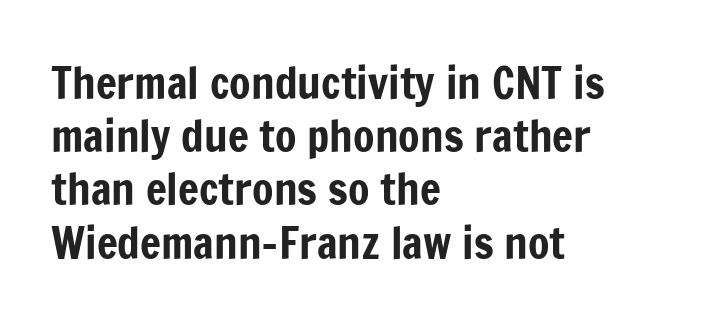
Letterform terminals end flat and unadorned throughout the passage. Does extra space separate the letters? No, they use regular spacing. The letters stand straight up with perfectly vertical stems. The space directly below the letters is spotless. You could not count columns in this text — the font is proportionally spaced.
